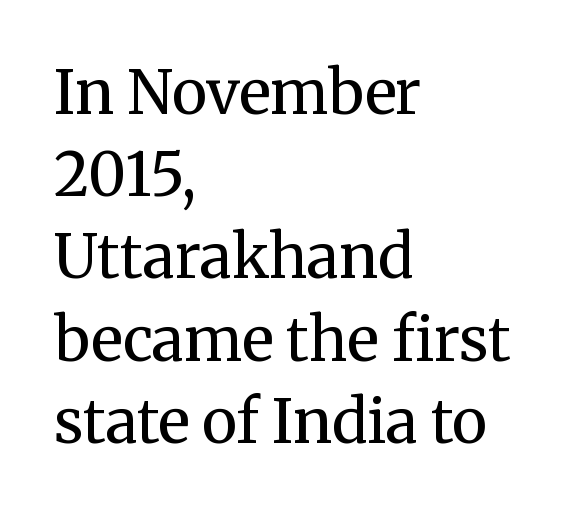
{"serif": "yes", "italic": "no", "bold": "no", "weight": "regular", "width": "normal", "stroke_contrast": "medium", "x_height": "medium", "monospaced": "no", "underline": "no", "align": "left", "line_spacing": "normal", "line_spacing_ratio": 1.37, "letter_spacing": "normal", "letter_spacing_em": 0.0, "glyph_px": 60}
